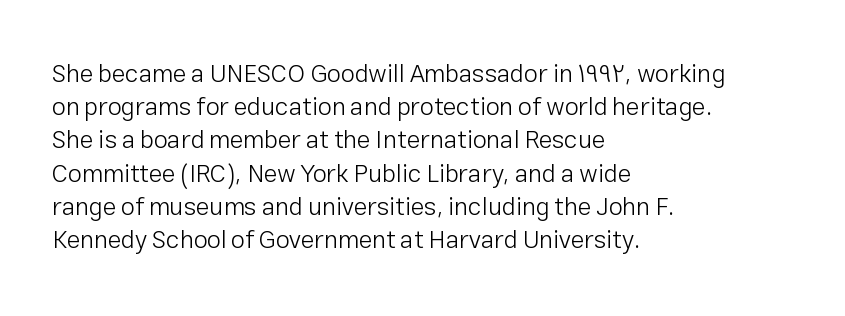
These lines sit exactly where default settings would place them. Decoration check: the copy has no underline. The typeface has the unassuming heft of standard copy or less. Horizontal alignment here is leftward, the default for most running prose.
